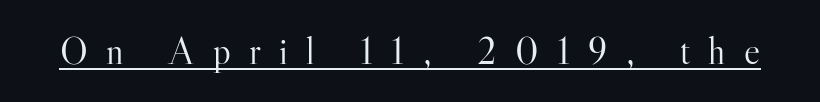
Does the lettering tilt? It doesn't — this is upright. Somebody hit Ctrl+U on this one — the words are underlined. Each word looks stretched out because of the extra space between its letters. Weight: regular or lighter. Character widths vary here, with narrow letters taking less room than wide ones. Stroke terminals: seriffed.
